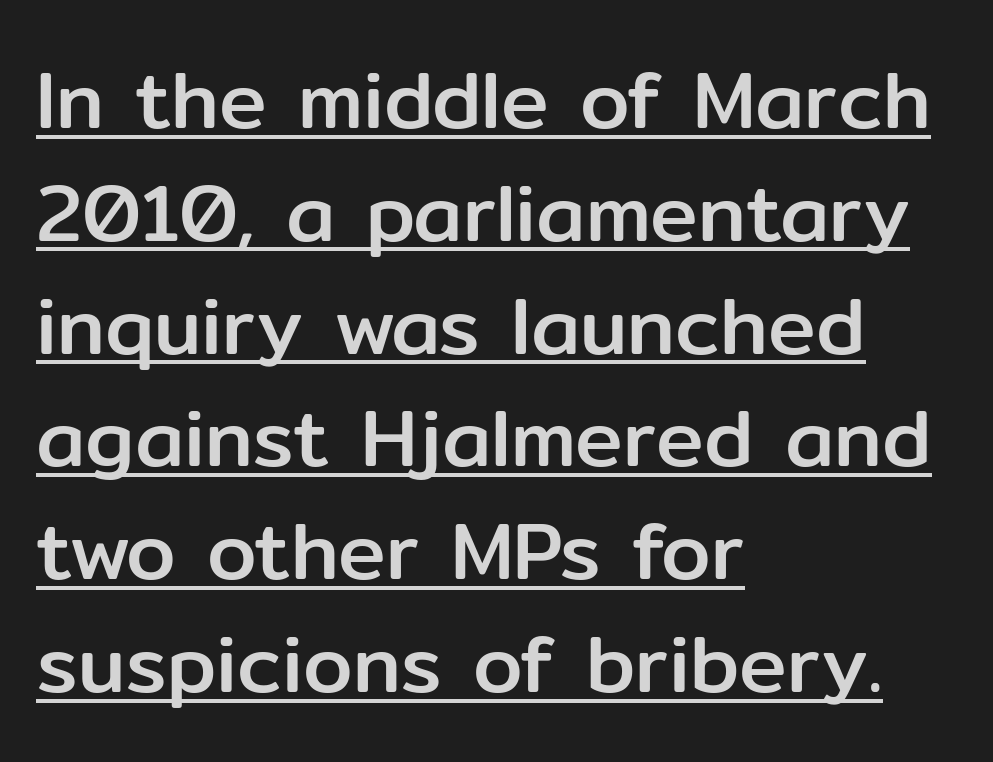
{"serif": "no", "italic": "no", "width": "normal", "stroke_contrast": "low", "x_height": "medium", "monospaced": "no", "underline": "yes", "align": "left", "line_spacing": "normal", "line_spacing_ratio": 1.41, "letter_spacing": "normal", "letter_spacing_em": 0.0, "glyph_px": 80}
